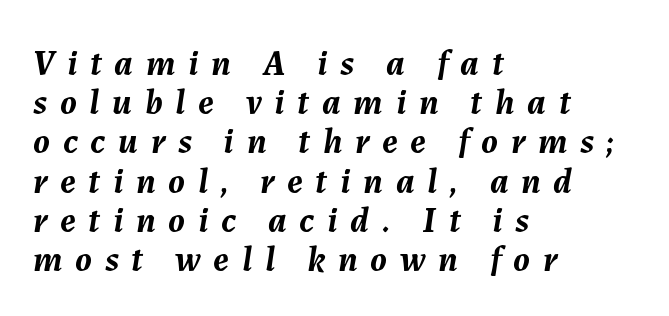
Its strokes are broad and dark, the hallmark of bold type. Rule under the text: the space is simply empty. Visually the block forms a straight wall on the left and a jagged coastline on the right. Proportional: the letters do not fall into vertical columns. Very little white space separates one row of letters from the next. This sample uses expanded letter spacing, leaving extra air between glyphs.
